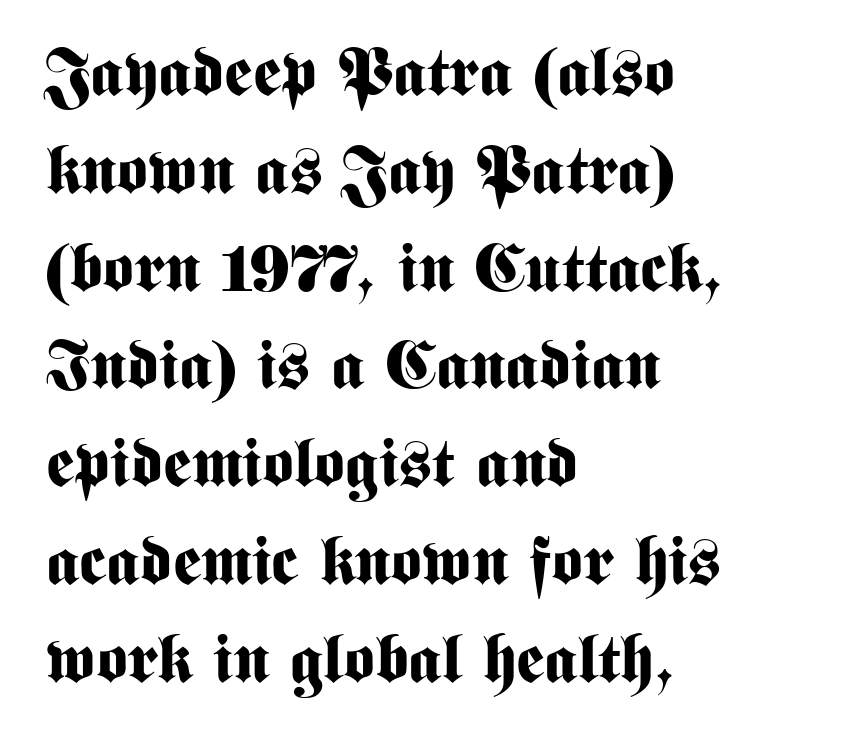
The image shows 67 px bold, condensed sans-serif type, upright; set left-aligned, normal line spacing (1.46x), normal letter spacing, not underlined; medium stroke contrast and a medium x-height.
